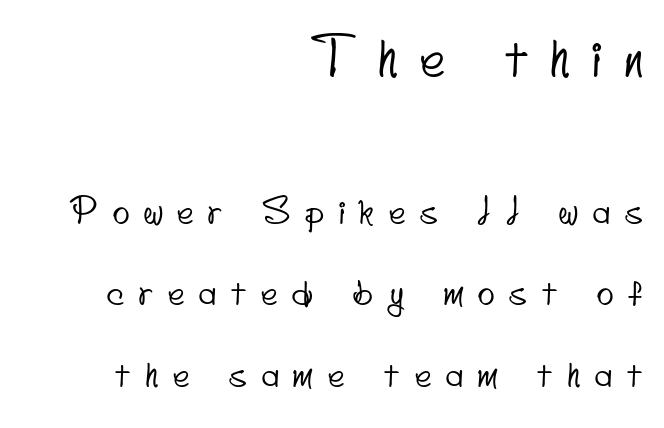
The image shows 53 px condensed sans-serif type; set right-aligned, loose line spacing (2.33x), unusually wide letter spacing (+0.43 em), not underlined; the first (top) block is 1.51x larger; low stroke contrast and a small x-height.
